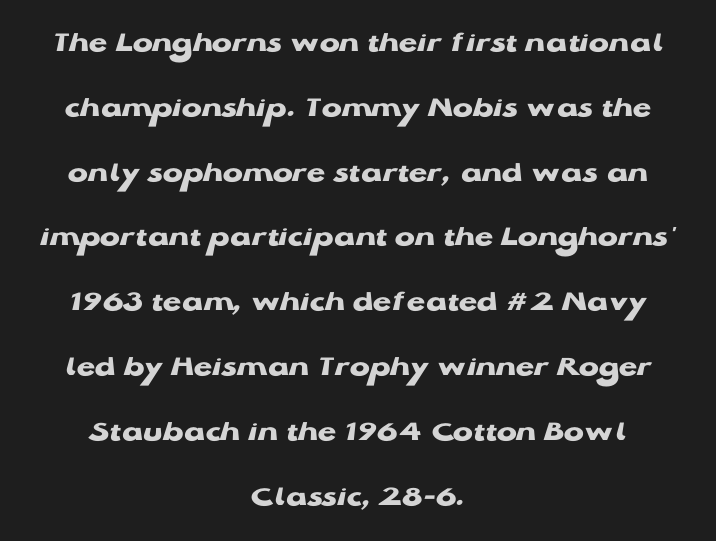
Q: Is the text bold? A: Yes.
Q: Is the text italic (slanted)? A: No, it is upright.
Q: Is the typeface a serif or a sans-serif typeface? A: Sans-serif.
Q: Is the text underlined? A: No.
Q: How is the paragraph aligned? A: Centered.
Q: Is the spacing between letters normal or unusually wide? A: Normal.
Q: Is the spacing between lines tight, normal or loose? A: Loose.
Q: Width (condensed, normal, or wide)? A: Wide.
Q: Stroke contrast? A: Low.
Q: x-height? A: Medium.
Q: Monospaced? A: No.
